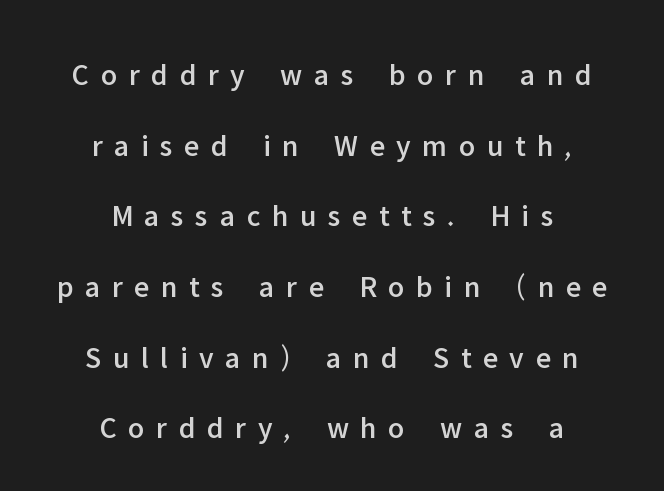
The passage shown stacks its lines with a broad gap. This sample uses a sans-serif face. Character widths vary here, with narrow letters taking less room than wide ones. The specimen omits any rule beneath the text block's lines.
